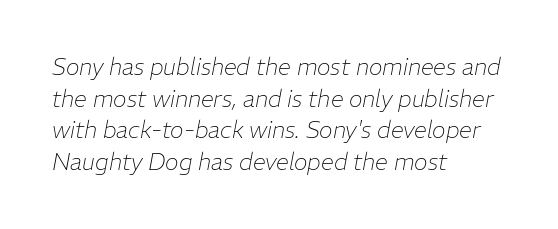
The image shows 23 px text type, italic (leaning right); set left-aligned, normal line spacing (1.37x), normal letter spacing, not underlined.
